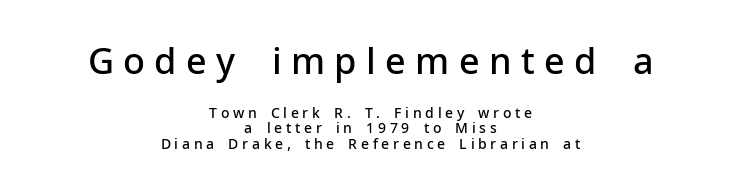
The image shows 36 px semibold sans-serif type, upright; set centered, tight line spacing (1.09x), unusually wide letter spacing (+0.26 em), not underlined; the first (top) block is 2.57x larger; low stroke contrast and a medium x-height.
